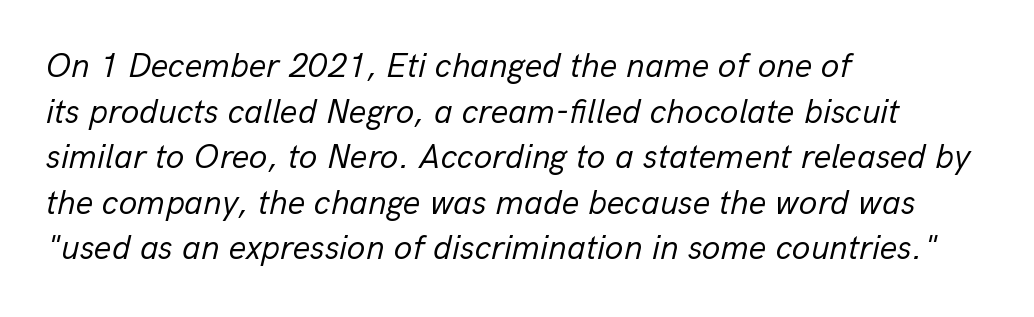
Q: Is the text bold? A: No.
Q: Is the text italic (slanted)? A: Yes, it leans right by about 13 degrees.
Q: Is the text underlined? A: No.
Q: How is the paragraph aligned? A: Left-aligned.
Q: Is the spacing between letters normal or unusually wide? A: Normal.
Q: Is the spacing between lines tight, normal or loose? A: Normal.
Q: Width (condensed, normal, or wide)? A: Normal.
Q: Stroke contrast? A: Low.
Q: x-height? A: Medium.
Q: Monospaced? A: No.
